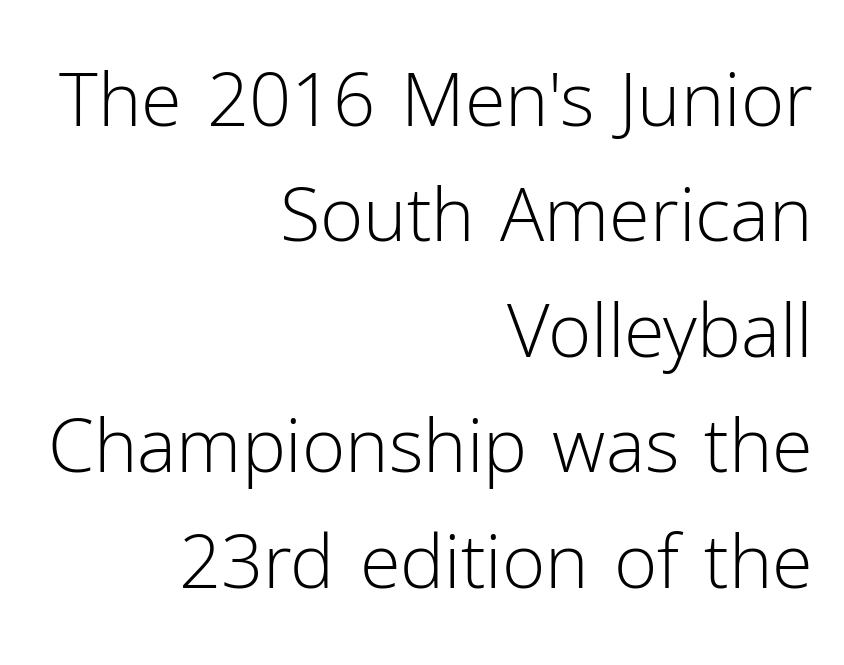
{"serif": "no", "italic": "no", "bold": "no", "weight": "light", "width": "normal", "stroke_contrast": "low", "x_height": "medium", "monospaced": "no", "underline": "no", "align": "right", "line_spacing": "normal", "line_spacing_ratio": 1.56, "letter_spacing": "normal", "letter_spacing_em": 0.0, "glyph_px": 74}
